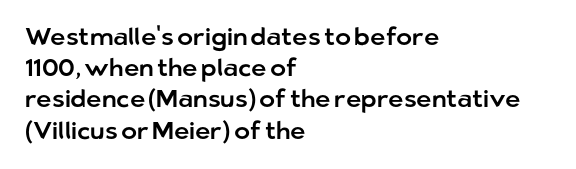
{"italic": "no", "underline": "no", "align": "left", "line_spacing": "normal", "line_spacing_ratio": 1.3, "letter_spacing": "normal", "letter_spacing_em": 0.0, "glyph_px": 24}
